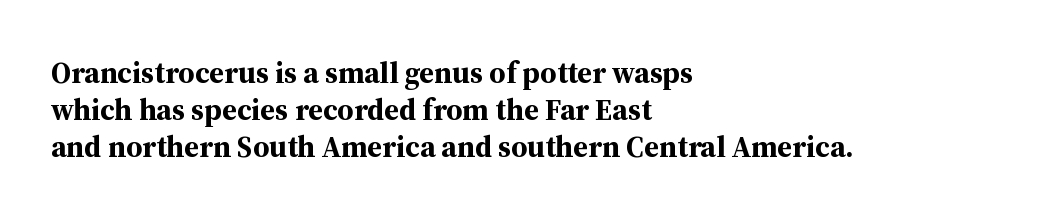
The image shows 30 px bold serif type, upright; set left-aligned, line spacing 1.24x, normal letter spacing, not underlined; medium stroke contrast and a medium x-height.
